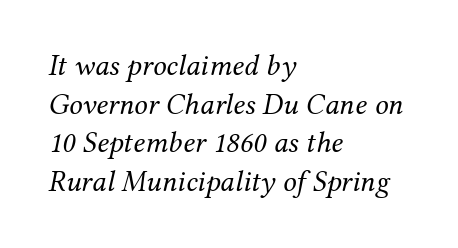
Spacing verdict: proportional, widths tailored to each character. The letters are slanted; this is an italic face. Notice how descenders clear the ascenders below comfortably — that's standard leading. This is not heavy type; no bold has been used. Descenders hang freely into open space. Stroke terminals: seriffed.
